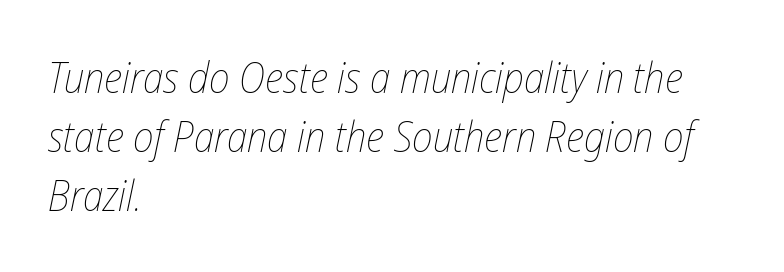
Q: Is the text bold? A: No.
Q: Is the text italic (slanted)? A: Yes, it leans right by about 12 degrees.
Q: Is the text underlined? A: No.
Q: How is the paragraph aligned? A: Left-aligned.
Q: Is the spacing between letters normal or unusually wide? A: Normal.
Q: Is the spacing between lines tight, normal or loose? A: Normal.
Q: Width (condensed, normal, or wide)? A: Condensed.
Q: Stroke contrast? A: Low.
Q: x-height? A: Medium.
Q: Monospaced? A: No.
